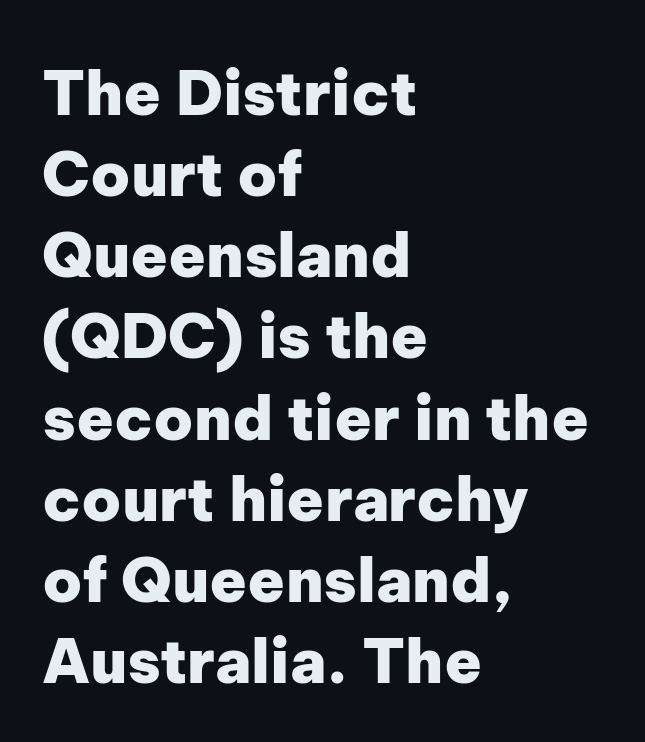
Q: Is the text bold? A: Yes.
Q: Is the text italic (slanted)? A: No, it is upright.
Q: Is the typeface a serif or a sans-serif typeface? A: Sans-serif.
Q: Is the text underlined? A: No.
Q: How is the paragraph aligned? A: Left-aligned.
Q: Is the spacing between letters normal or unusually wide? A: Normal.
Q: Is the spacing between lines tight, normal or loose? A: Normal.
Q: Width (condensed, normal, or wide)? A: Normal.
Q: Stroke contrast? A: Low.
Q: x-height? A: Medium.
Q: Monospaced? A: No.
